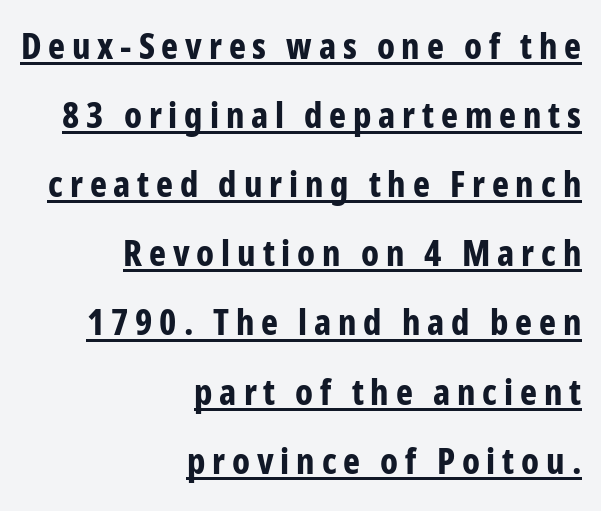
Whoever set this chose breathing room over compactness in the vertical rhythm. Each letter keeps its own natural width here, so spacing adapts to shape. Teacher's note: observe the even right margin — that is flush-right alignment. Each letter's strokes conclude bluntly, with no projecting serifs.
